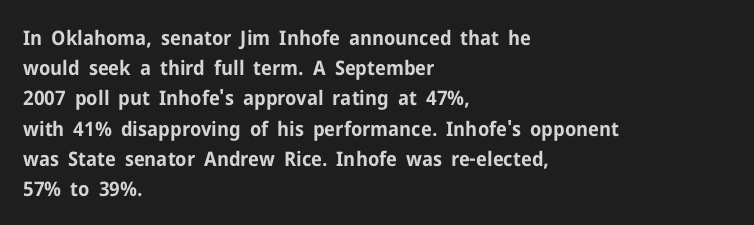
Where is the straight margin? On the left. Between one letter and the next there's only the usual sliver of space. Is there any slant? The stems are plumb. Every letter is thick-stroked: bold, no question.
